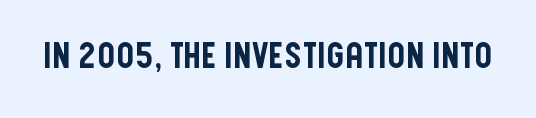
Q: Is the text italic (slanted)? A: No, it is upright.
Q: Is the typeface a serif or a sans-serif typeface? A: Sans-serif.
Q: Is the text underlined? A: No.
Q: Is the spacing between letters normal or unusually wide? A: Normal.
Q: Width (condensed, normal, or wide)? A: Condensed.
Q: Stroke contrast? A: Low.
Q: x-height? A: Large.
Q: Monospaced? A: No.
